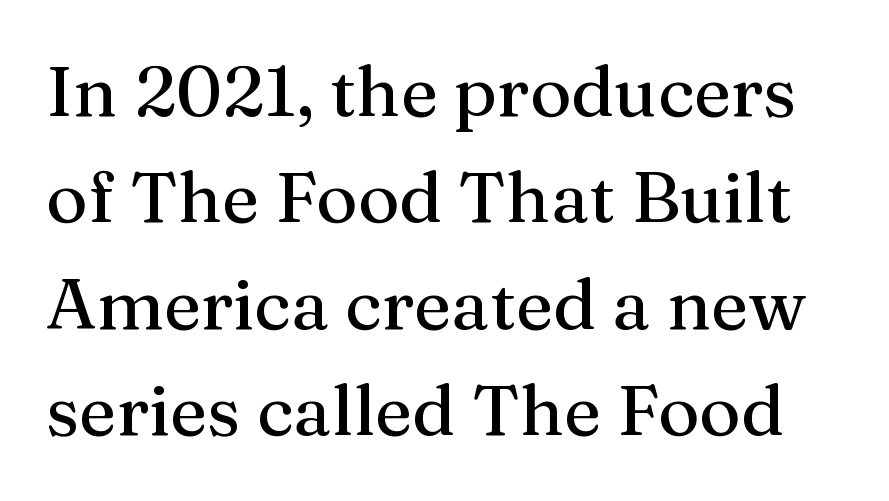
The image shows 71 px serif type, upright; set normal line spacing (1.5x), normal letter spacing, not underlined; medium stroke contrast and a medium x-height.
